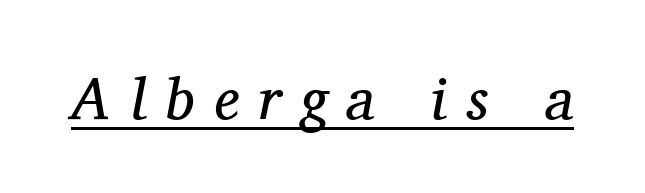
{"serif": "yes", "italic": "yes", "lean": "right", "slant_degrees": 11, "bold": "no", "weight": "regular", "width": "normal", "stroke_contrast": "medium", "x_height": "medium", "monospaced": "no", "underline": "yes", "letter_spacing": "wide", "letter_spacing_em": 0.33, "glyph_px": 59}
